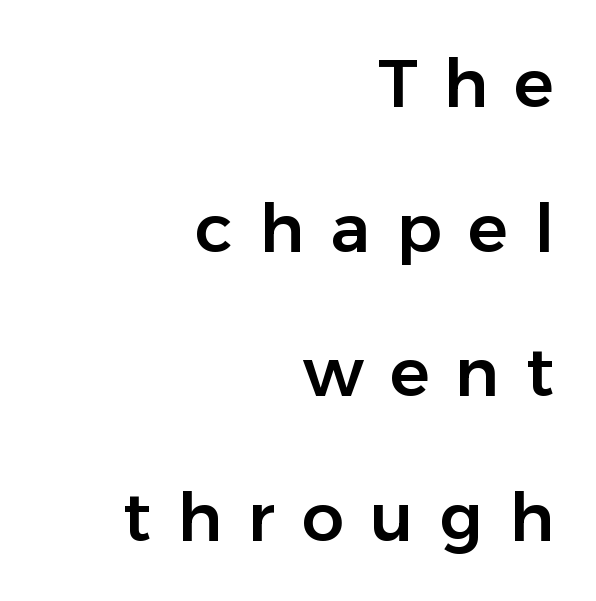
{"serif": "no", "italic": "no", "width": "normal", "stroke_contrast": "low", "x_height": "medium", "monospaced": "no", "underline": "no", "align": "right", "line_spacing": "loose", "line_spacing_ratio": 2.16, "letter_spacing": "wide", "letter_spacing_em": 0.39, "glyph_px": 67}
